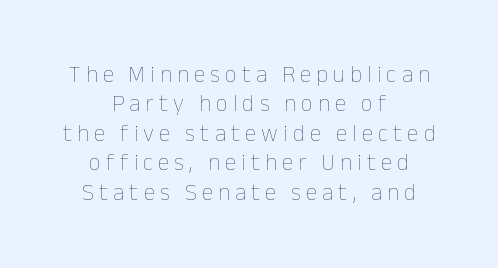
The leading is moderate, giving the passage an even texture. The type sits square on the baseline with zero lean. This rendering widens character spacing well past its baseline value. The space directly below the letters is spotless. The text block is weighted toward neither margin, spreading evenly from the middle.
